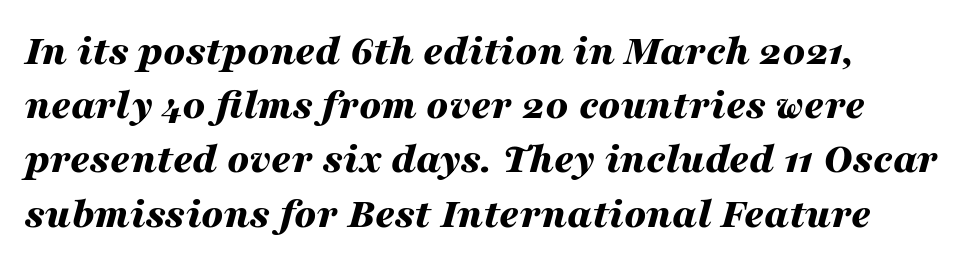
Q: Is the text bold? A: Yes.
Q: Is the text italic (slanted)? A: Yes, it leans right by about 16 degrees.
Q: Is the text underlined? A: No.
Q: How is the paragraph aligned? A: Left-aligned.
Q: Is the spacing between letters normal or unusually wide? A: Normal.
Q: Is the spacing between lines tight, normal or loose? A: Normal.
Q: Width (condensed, normal, or wide)? A: Wide.
Q: Stroke contrast? A: Medium.
Q: x-height? A: Medium.
Q: Monospaced? A: No.
